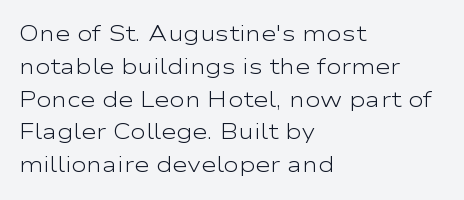
Q: Is the text bold? A: No.
Q: Is the text italic (slanted)? A: No, it is upright.
Q: Is the text underlined? A: No.
Q: How is the paragraph aligned? A: Left-aligned.
Q: Is the spacing between letters normal or unusually wide? A: Normal.
Q: Is the spacing between lines tight, normal or loose? A: Normal.
